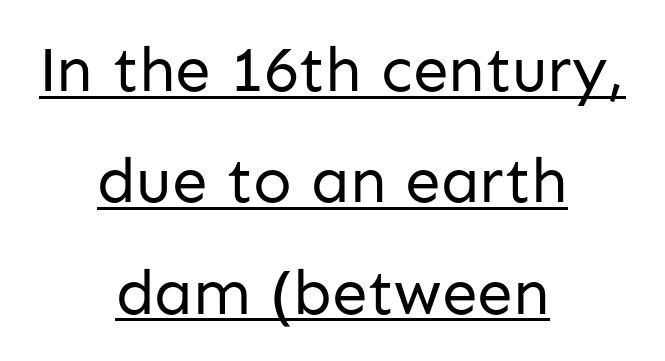
The image shows 64 px regular-weight sans-serif type, upright; set centered, line spacing 1.74x, normal letter spacing, underlined; low stroke contrast and a medium x-height.
